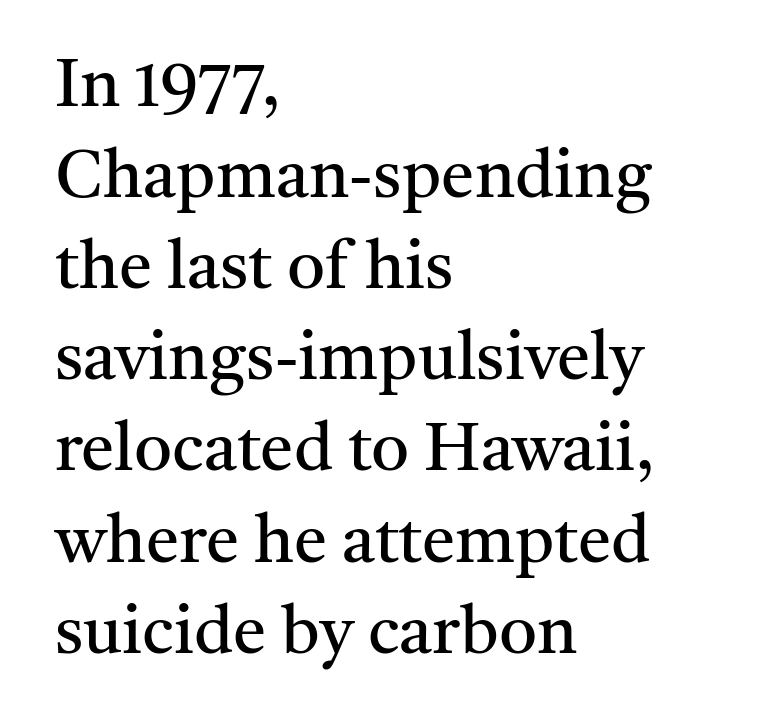
The image shows 67 px regular-weight serif type, upright; set left-aligned, normal line spacing (1.36x), normal letter spacing, not underlined; medium stroke contrast and a medium x-height.
